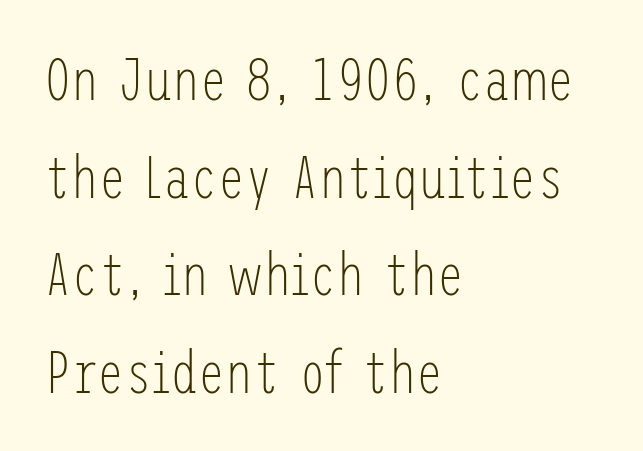
The image shows 61 px light, condensed sans-serif type, upright; set left-aligned, normal line spacing (1.6x), normal letter spacing, not underlined; low stroke contrast and a medium x-height.
